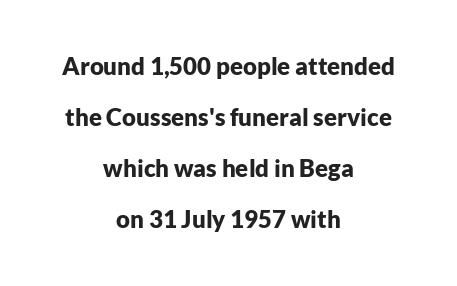
Q: Is the text bold? A: Yes.
Q: Is the text italic (slanted)? A: No, it is upright.
Q: Is the text underlined? A: No.
Q: How is the paragraph aligned? A: Centered.
Q: Is the spacing between letters normal or unusually wide? A: Normal.
Q: Is the spacing between lines tight, normal or loose? A: Loose.
